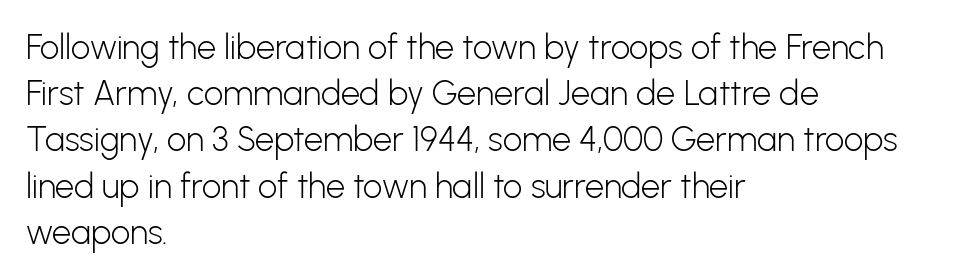
Here the designer chose a conventional face with non-uniform glyph widths. Compared with typical body copy, the letter spacing here is the same. Visually the block forms a straight wall on the left and a jagged coastline on the right. This sample keeps an unexceptional amount of space between lines. Stems here are at most as thick as an everyday book face.
